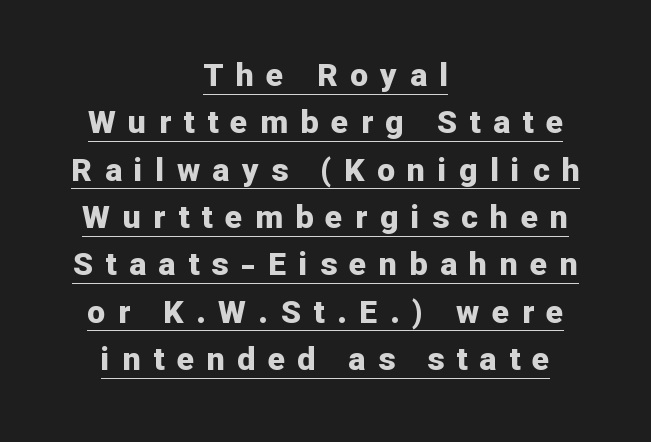
{"serif": "no", "italic": "no", "bold": "yes", "weight": "bold", "width": "normal", "stroke_contrast": "low", "x_height": "medium", "monospaced": "no", "underline": "yes", "align": "center", "line_spacing": "normal", "line_spacing_ratio": 1.48, "letter_spacing": "wide", "letter_spacing_em": 0.39, "glyph_px": 32}
